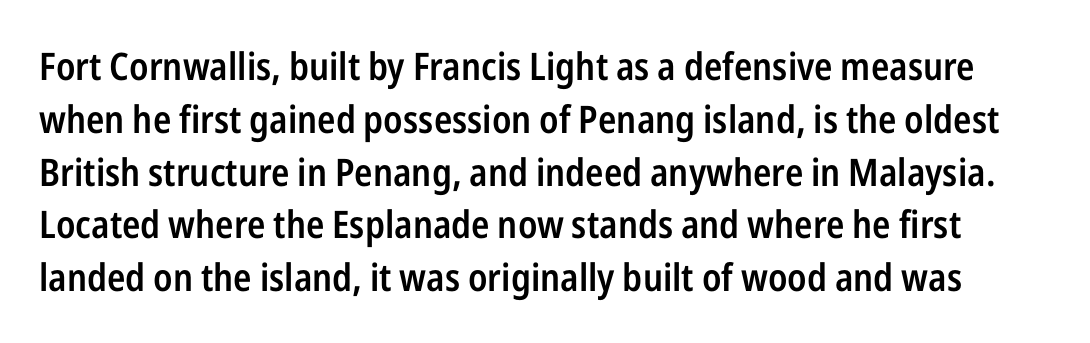
The image shows 38 px semibold, condensed sans-serif type, upright; set normal line spacing (1.39x), normal letter spacing, not underlined; low stroke contrast and a medium x-height.
